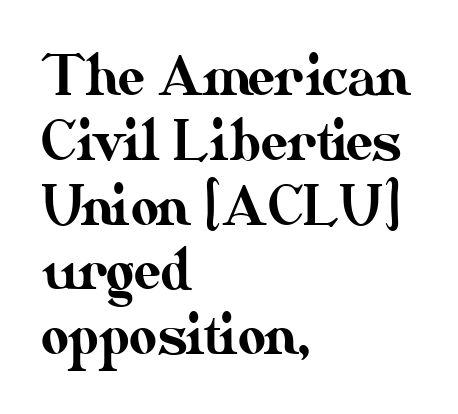
The image shows 54 px text type, upright; set left-aligned, line spacing 1.2x, normal letter spacing, not underlined; medium stroke contrast and a small x-height.
